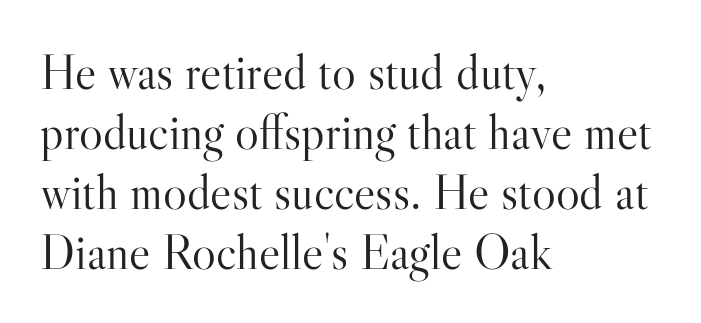
No extra tracking has been applied to these lines. The rendering uses natural spacing where letterforms have individual widths. Type without underlining. You can tell it's not italic because the verticals are truly vertical. This sample uses a serif face.
